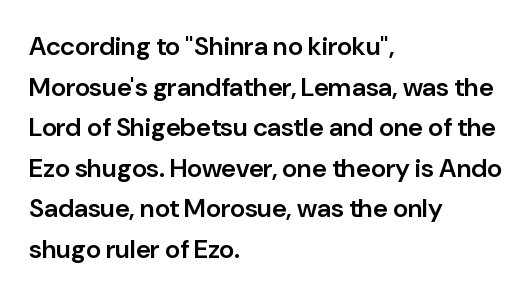
Q: Is the text bold? A: Semi-bold.
Q: Is the text italic (slanted)? A: No, it is upright.
Q: Is the text underlined? A: No.
Q: How is the paragraph aligned? A: Left-aligned.
Q: Is the spacing between letters normal or unusually wide? A: Normal.
Q: Is the spacing between lines tight, normal or loose? A: Normal.
